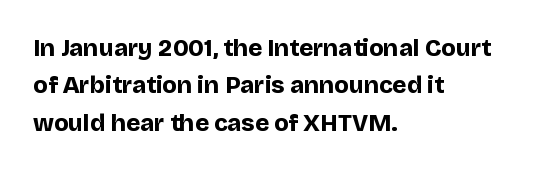
Underline: absent. Strokes here are thick enough to call this a true bold. This block has exactly the height ordinary leading produces. Standard letterfit; no display-style spreading of the glyphs. The lines are quadded left.
